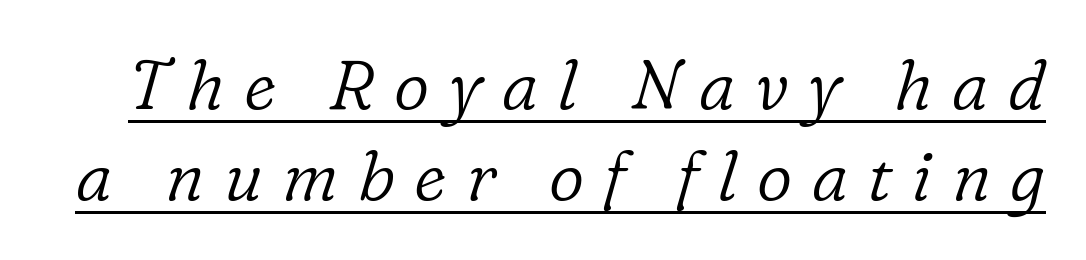
{"serif": "yes", "italic": "yes", "lean": "right", "slant_degrees": 16, "bold": "no", "weight": "light", "width": "normal", "stroke_contrast": "low", "x_height": "medium", "monospaced": "no", "underline": "yes", "line_spacing": "normal", "line_spacing_ratio": 1.32, "letter_spacing": "wide", "letter_spacing_em": 0.28, "glyph_px": 69}
